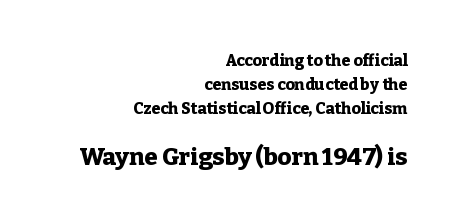
Small over large — that's the arrangement of the two blocks here. Layout note: lines flush right. The space directly below the letters is spotless. The horizontal fit of the characters is conventional and even. The leading is moderate, giving the passage an even texture.
